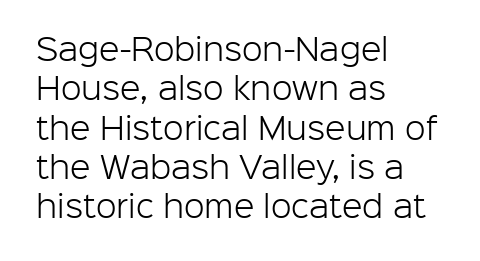
{"serif": "no", "italic": "no", "bold": "no", "weight": "light", "width": "normal", "stroke_contrast": "low", "x_height": "medium", "monospaced": "no", "underline": "no", "align": "left", "line_spacing": "normal", "line_spacing_ratio": 1.31, "letter_spacing": "normal", "letter_spacing_em": 0.0, "glyph_px": 30}
